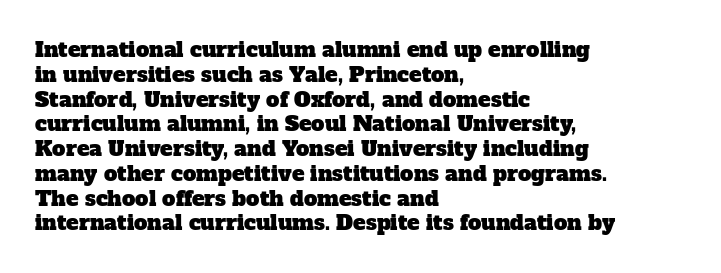
{"underline": "no", "align": "left", "line_spacing_ratio": 1.18, "letter_spacing": "normal", "letter_spacing_em": 0.0, "glyph_px": 21}
